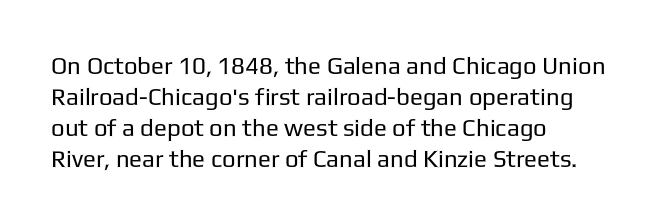
Q: Is the text bold? A: No.
Q: Is the text italic (slanted)? A: No, it is upright.
Q: Is the text underlined? A: No.
Q: How is the paragraph aligned? A: Left-aligned.
Q: Is the spacing between letters normal or unusually wide? A: Normal.
Q: Is the spacing between lines tight, normal or loose? A: Normal.
